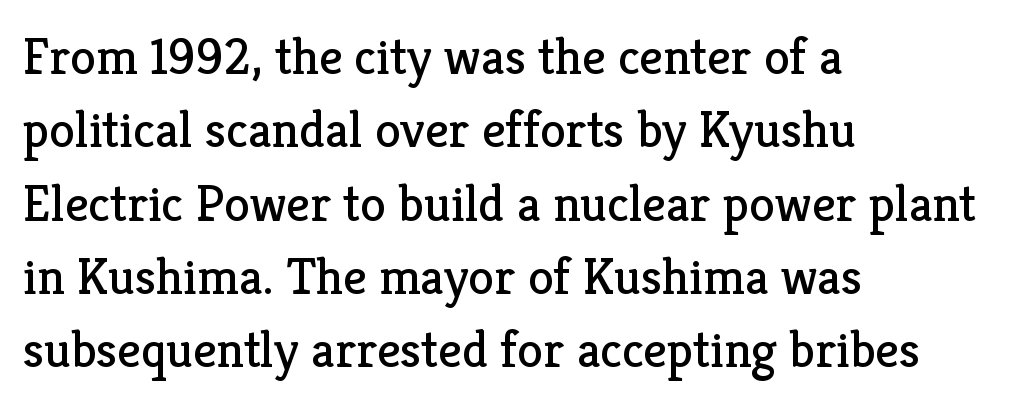
{"serif": "yes", "italic": "no", "bold": "no", "weight": "regular", "width": "normal", "stroke_contrast": "low", "x_height": "medium", "monospaced": "no", "underline": "no", "align": "left", "line_spacing": "normal", "line_spacing_ratio": 1.41, "letter_spacing": "normal", "letter_spacing_em": 0.0, "glyph_px": 52}
